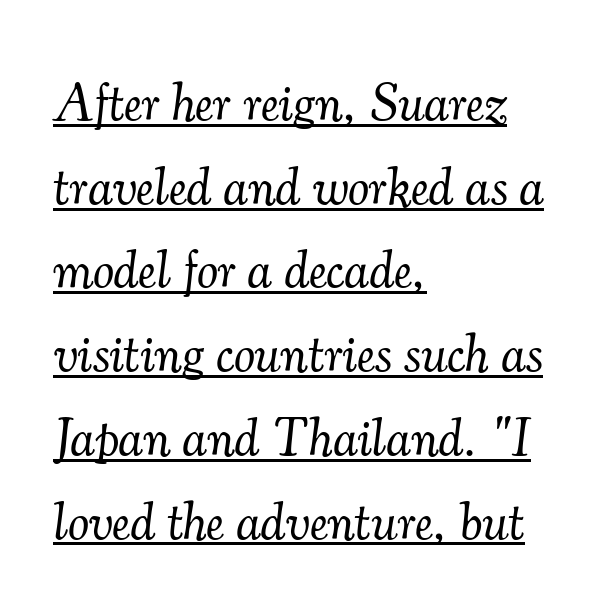
The image shows 53 px light serif type, italic (leaning right); set left-aligned, normal line spacing (1.58x), normal letter spacing, underlined; medium stroke contrast and a small x-height.
